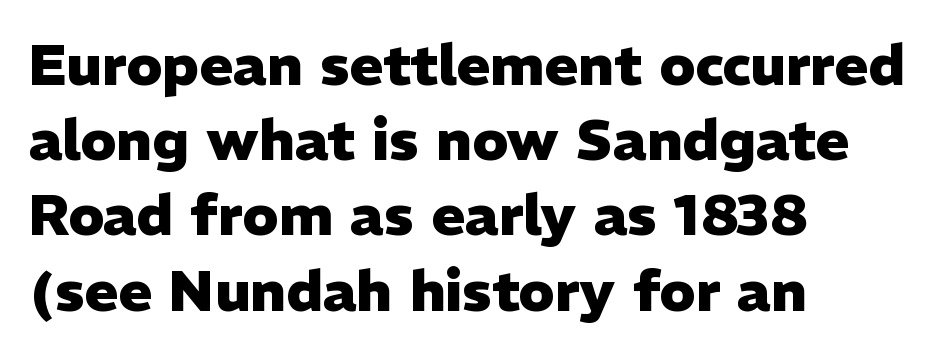
The image shows 57 px heavy sans-serif type, upright; set left-aligned, normal line spacing (1.32x), normal letter spacing, not underlined; low stroke contrast and a medium x-height.
